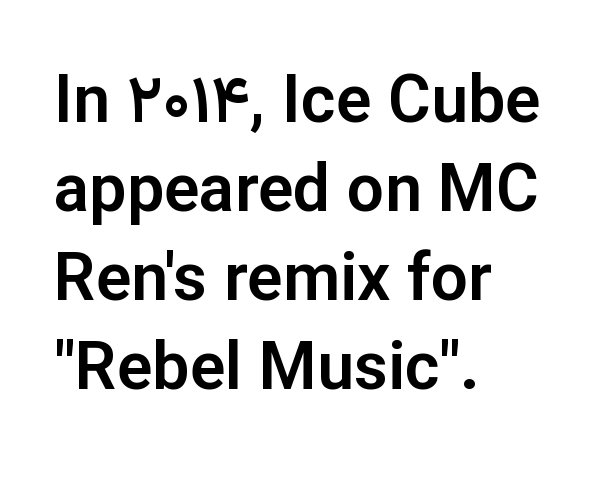
Q: Is the text italic (slanted)? A: No, it is upright.
Q: Is the typeface a serif or a sans-serif typeface? A: Sans-serif.
Q: Is the text underlined? A: No.
Q: How is the paragraph aligned? A: Left-aligned.
Q: Is the spacing between letters normal or unusually wide? A: Normal.
Q: Is the spacing between lines tight, normal or loose? A: Normal.
Q: Width (condensed, normal, or wide)? A: Normal.
Q: Stroke contrast? A: Low.
Q: x-height? A: Medium.
Q: Monospaced? A: No.
